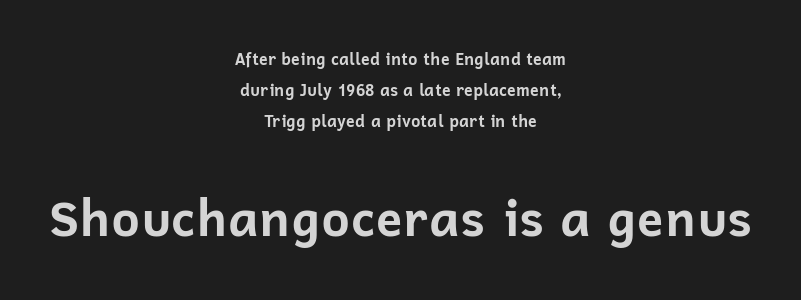
{"serif": "no", "italic": "no", "bold": "yes", "weight": "bold", "width": "normal", "stroke_contrast": "low", "x_height": "medium", "monospaced": "no", "underline": "no", "align": "center", "line_spacing": "loose", "line_spacing_ratio": 1.95, "letter_spacing": "normal", "letter_spacing_em": 0.0, "larger_block": "second", "size_ratio": 3.06, "glyph_px": 49}
